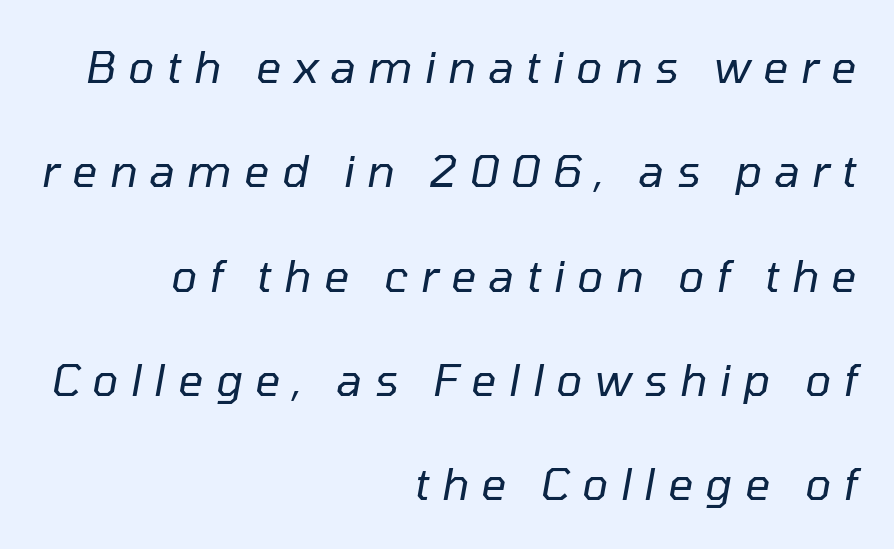
Q: Is the text bold? A: No.
Q: Is the text italic (slanted)? A: Yes, it leans right by about 10 degrees.
Q: Is the text underlined? A: No.
Q: How is the paragraph aligned? A: Right-aligned.
Q: Is the spacing between letters normal or unusually wide? A: Unusually wide.
Q: Is the spacing between lines tight, normal or loose? A: Loose.
Q: Width (condensed, normal, or wide)? A: Normal.
Q: Stroke contrast? A: Low.
Q: x-height? A: Medium.
Q: Monospaced? A: No.
